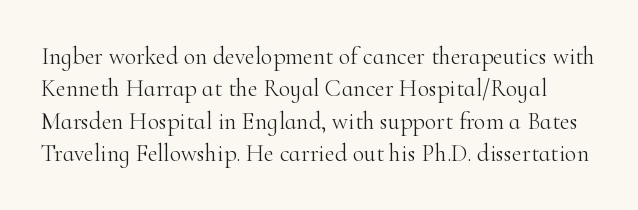
Q: Is the text bold? A: No.
Q: Is the text italic (slanted)? A: No, it is upright.
Q: Is the text underlined? A: No.
Q: Is the spacing between letters normal or unusually wide? A: Normal.
Q: Is the spacing between lines tight, normal or loose? A: Normal.
